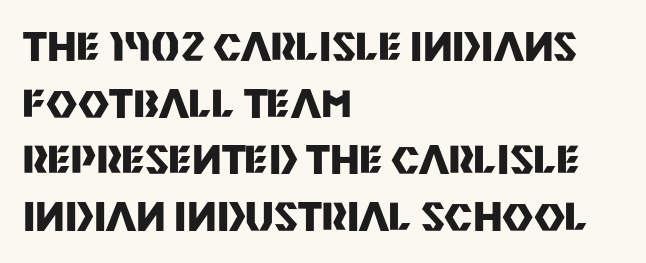
The image shows 38 px heavy sans-serif type, upright; set left-aligned, normal line spacing (1.49x), normal letter spacing, not underlined; medium stroke contrast and a large x-height.
